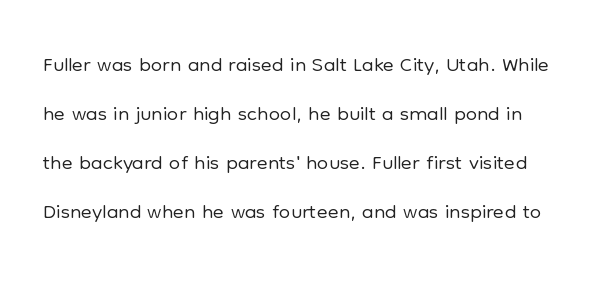
{"serif": "no", "italic": "no", "bold": "no", "weight": "light", "width": "normal", "stroke_contrast": "low", "x_height": "medium", "monospaced": "no", "underline": "no", "line_spacing": "normal", "line_spacing_ratio": 1.53, "letter_spacing": "normal", "letter_spacing_em": 0.0, "glyph_px": 32}
